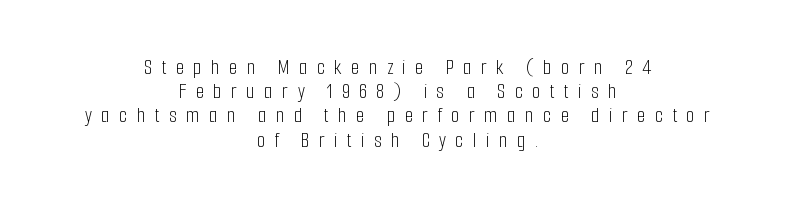
The image shows 22 px text type, upright; set centered, tight line spacing (1.1x), unusually wide letter spacing (+0.42 em), not underlined.
